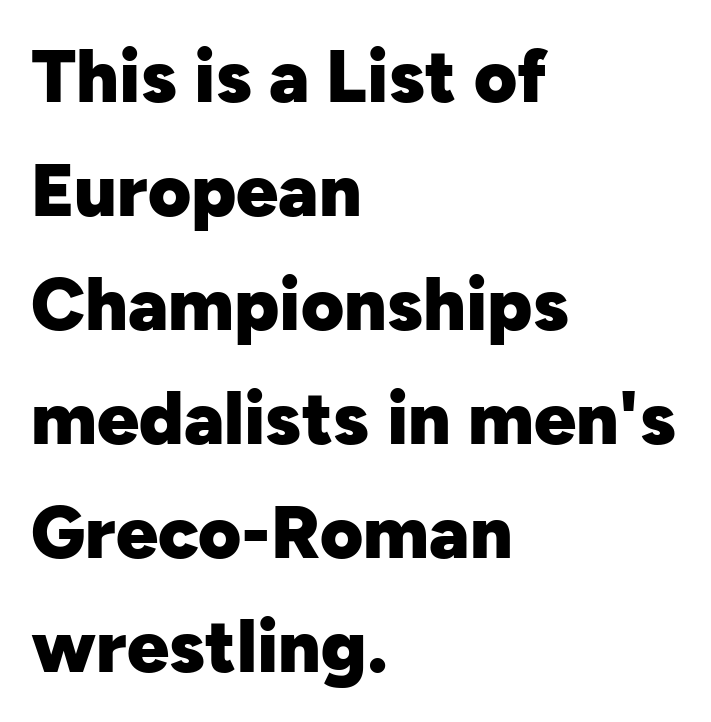
Q: Is the text bold? A: Yes.
Q: Is the text italic (slanted)? A: No, it is upright.
Q: Is the typeface a serif or a sans-serif typeface? A: Sans-serif.
Q: Is the text underlined? A: No.
Q: How is the paragraph aligned? A: Left-aligned.
Q: Is the spacing between letters normal or unusually wide? A: Normal.
Q: Is the spacing between lines tight, normal or loose? A: Normal.
Q: Width (condensed, normal, or wide)? A: Normal.
Q: Stroke contrast? A: Low.
Q: x-height? A: Medium.
Q: Monospaced? A: No.
